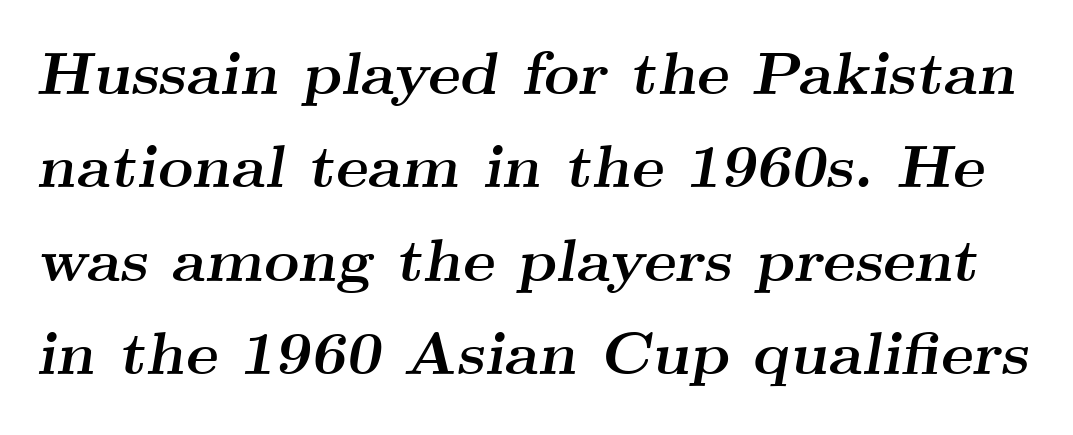
Here the designer chose a conventional face with non-uniform glyph widths. Anything drawn beneath the words? Only blank space. Characters are canted at an angle relative to the baseline's perpendicular. The block of text has a typical density, with ordinary space between rows. Old-style or modern, the face here clearly has serifs. Tracking here is standard; glyphs follow each other at the usual distance.
